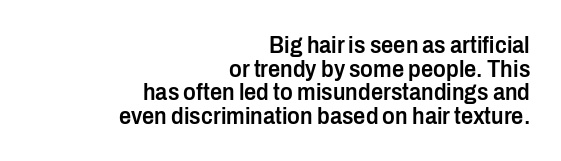
The passage shown is semibold, sitting just below true bold. Quick note: underline off. Each word holds together tightly as a unit, with standard inter-letter gaps. The letters stand upright; this is a roman face. Students, observe: this is what under-led, compact text looks like. The lines in this sample share a right terminus and differ only in where they begin.
